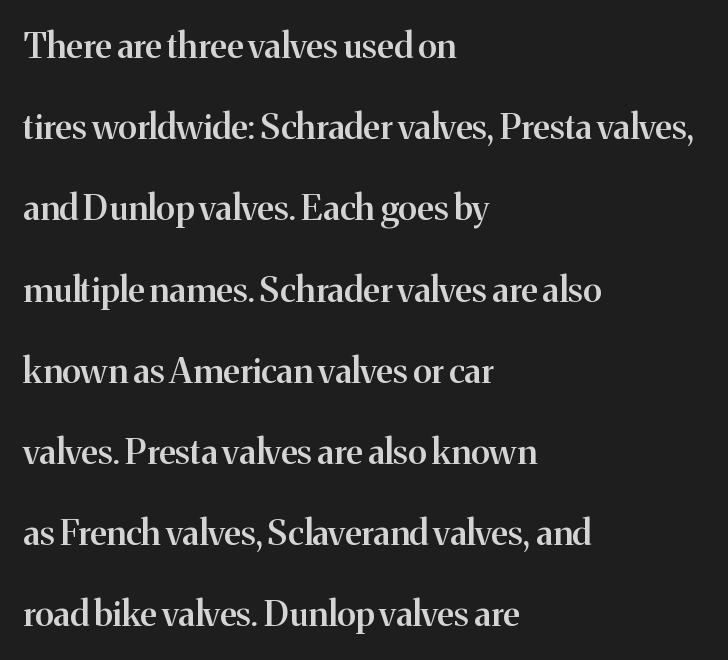
The image shows 35 px semibold serif type, upright; set left-aligned, loose line spacing (2.32x), normal letter spacing, not underlined; medium stroke contrast and a medium x-height.
